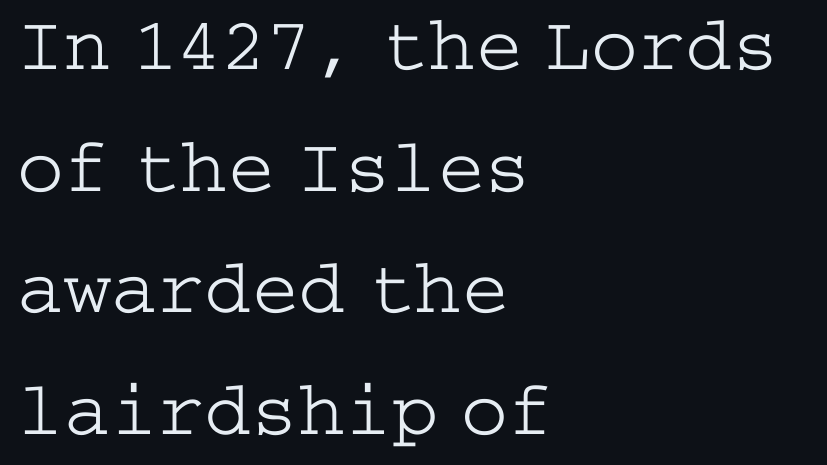
{"serif": "yes", "italic": "no", "bold": "no", "weight": "light", "width": "wide", "stroke_contrast": "low", "x_height": "medium", "underline": "no", "align": "left", "line_spacing": "normal", "line_spacing_ratio": 1.56, "letter_spacing": "normal", "letter_spacing_em": 0.0, "glyph_px": 78}
